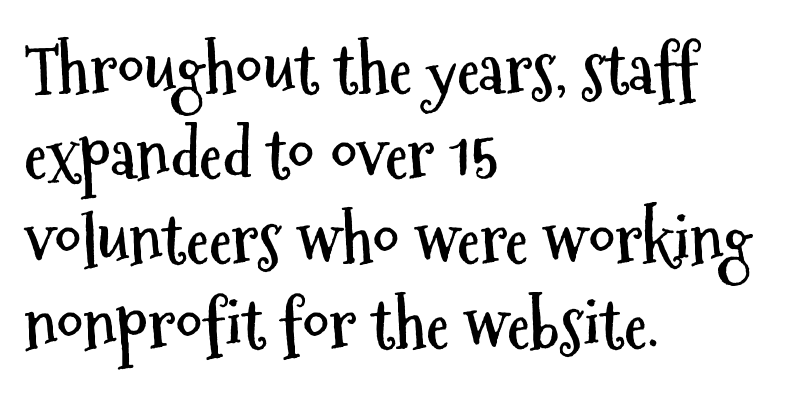
Q: Is the text bold? A: Yes.
Q: Is the text italic (slanted)? A: No, it is upright.
Q: Is the typeface a serif or a sans-serif typeface? A: Sans-serif.
Q: Is the text underlined? A: No.
Q: How is the paragraph aligned? A: Left-aligned.
Q: Is the spacing between letters normal or unusually wide? A: Normal.
Q: Is the spacing between lines tight, normal or loose? A: Normal.
Q: Width (condensed, normal, or wide)? A: Condensed.
Q: Stroke contrast? A: Medium.
Q: x-height? A: Medium.
Q: Monospaced? A: No.
